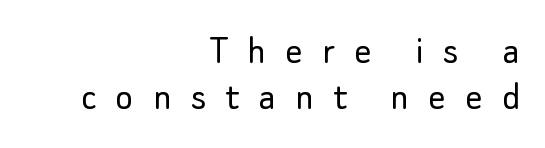
The image shows 42 px light sans-serif type, upright; set right-aligned, tight line spacing (1.1x), unusually wide letter spacing (+0.46 em), not underlined; low stroke contrast and a small x-height.
